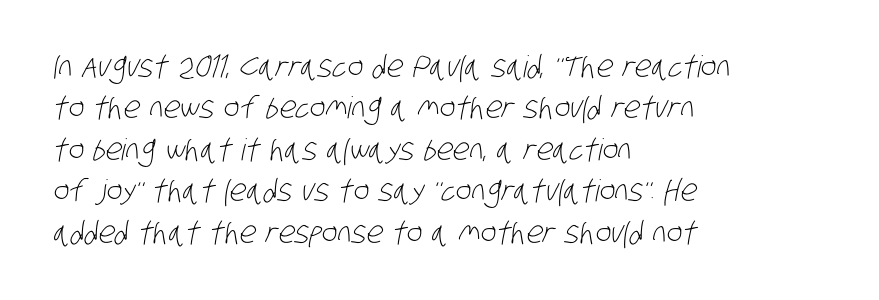
The image shows 30 px light, condensed sans-serif type; set left-aligned, normal line spacing (1.38x), normal letter spacing, not underlined; low stroke contrast and a large x-height.
